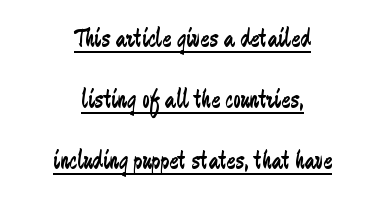
The image shows 27 px text type; set centered, loose line spacing (2.26x), normal letter spacing, underlined.
